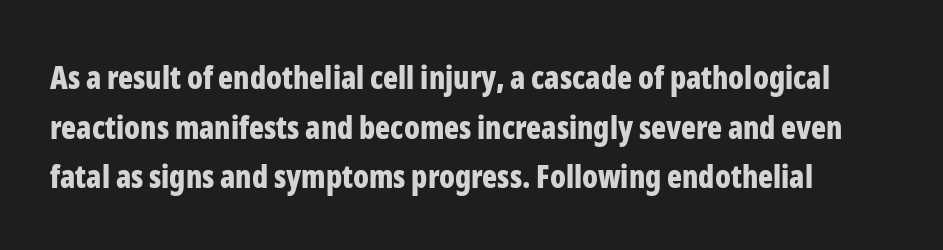
Compared with typical paragraphs, the rows here are spaced about the same. Italic: no, the glyphs are upright roman. The letters are bold, with thick, heavy strokes. Short note: letters normally spaced.
